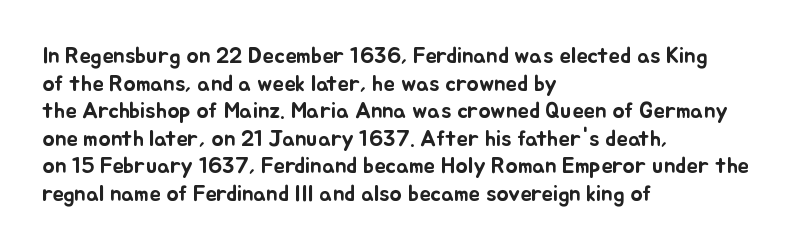
The line texture is even and compact thanks to regular tracking. These lines stack with their left ends in a neat column. The lettering stays uniformly vertical, giving the passage a roman look. Check the space under the baseline: it is left empty.
